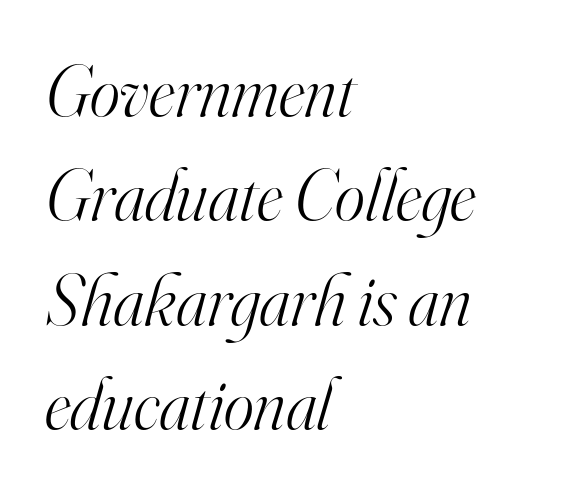
Quick note: underline off. Font category for this specimen: serif. Yep, that's italic — everything's leaning. The rendering anchors every line to the left-hand side.
